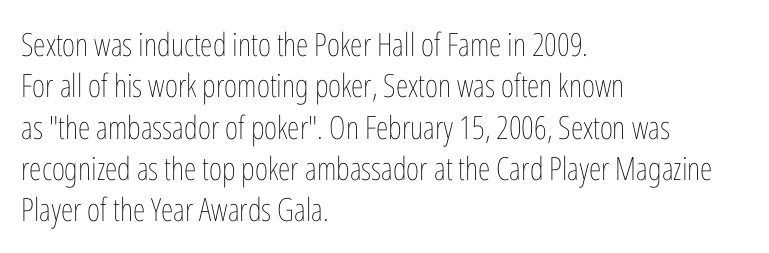
The passage shown is typed in a proportional face where columns would drift. Honestly, the letter spacing is just normal — you wouldn't notice it. A clean baseline with only descenders dipping below it. Is there much room between lines? A standard amount, neither cramped nor airy.
